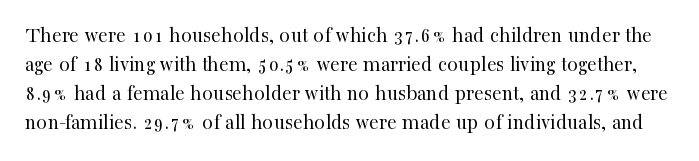
Q: Is the text bold? A: No.
Q: Is the text italic (slanted)? A: No, it is upright.
Q: Is the text underlined? A: No.
Q: Is the spacing between letters normal or unusually wide? A: Normal.
Q: Is the spacing between lines tight, normal or loose? A: Normal.
